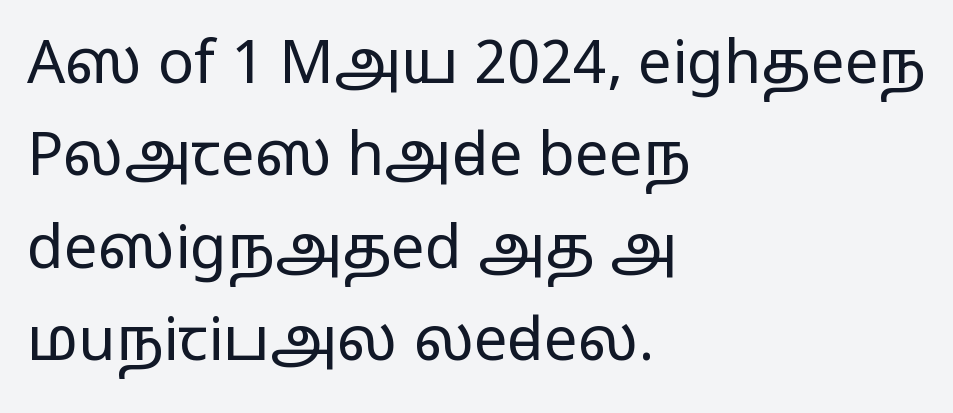
Nothing unusual about the tracking: characters are spaced as the font intends. Varying glyph widths throughout — classic text-font behaviour. Is the type heavy? It reads as light-to-regular instead. Descender tails drop into unmarked territory. How would I describe the line gaps? Plain and ordinary. One-word summary of the alignment: left.
